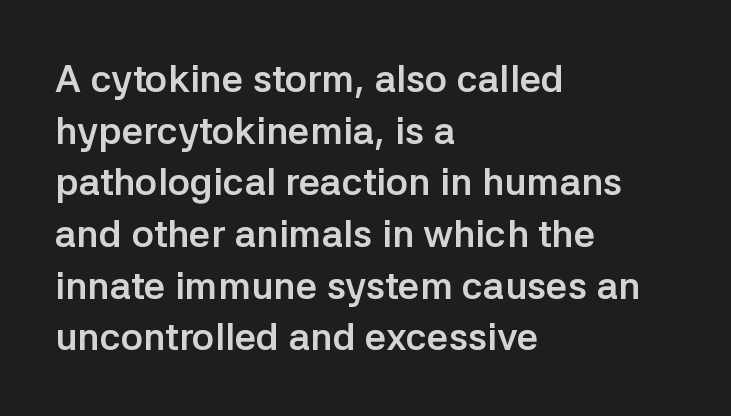
The image shows 38 px semibold sans-serif type, upright; set left-aligned, normal line spacing (1.36x), normal letter spacing, not underlined; low stroke contrast and a medium x-height.
